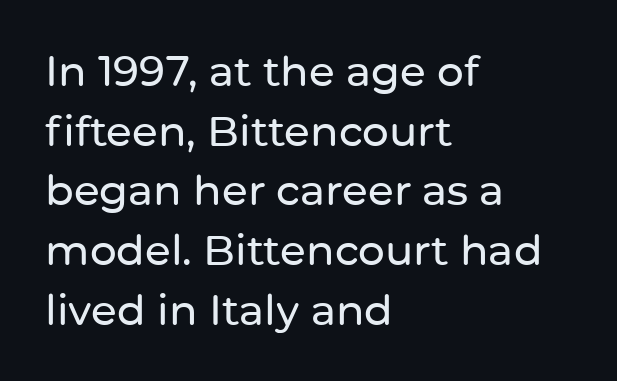
Stroke terminals: plain, sans-serif. Which margin do the lines hug? The left one — the right edge is uneven. Beneath every word, the page is bare. The passage shown is typed in a proportional face where columns would drift. Honestly, the letter spacing is just normal — you wouldn't notice it.
